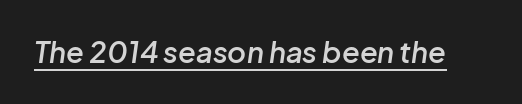
{"italic": "yes", "lean": "right", "slant_degrees": 8, "bold": "semi", "weight": "semibold", "width": "normal", "stroke_contrast": "low", "x_height": "medium", "monospaced": "no", "underline": "yes", "letter_spacing": "normal", "letter_spacing_em": 0.0, "glyph_px": 29}
